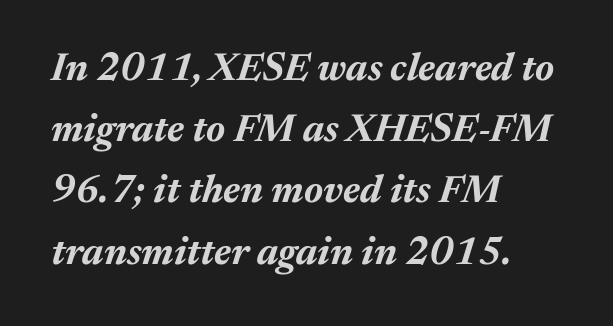
The image shows 39 px bold type, italic (leaning right); set left-aligned, normal line spacing (1.57x), normal letter spacing, not underlined; medium stroke contrast and a medium x-height.
